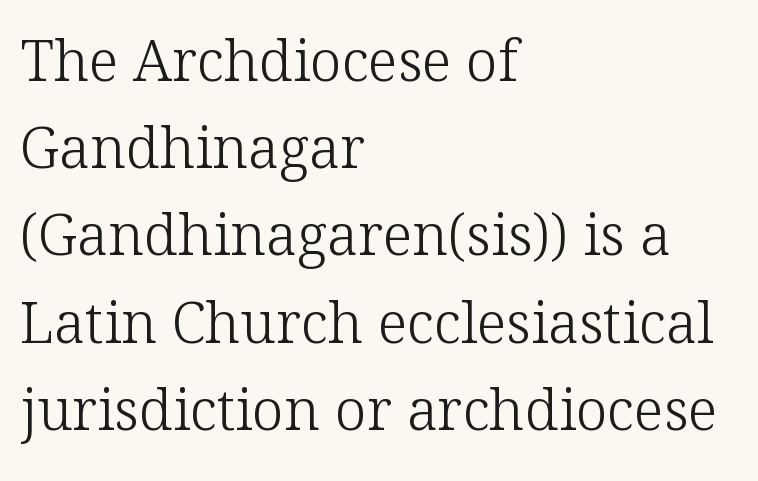
The image shows 57 px light serif type, upright; set left-aligned, normal line spacing (1.53x), normal letter spacing, not underlined; low stroke contrast and a medium x-height.
